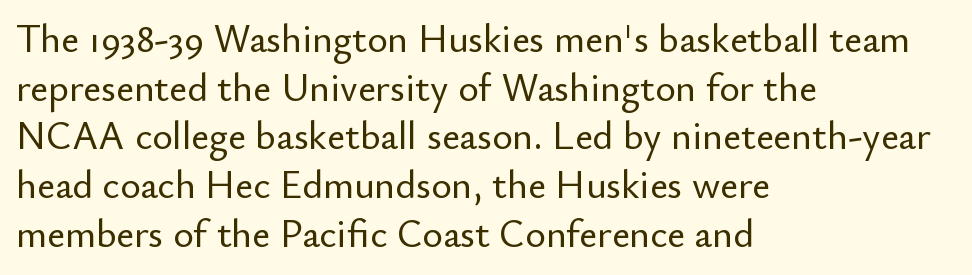
Q: Is the text italic (slanted)? A: No, it is upright.
Q: Is the typeface a serif or a sans-serif typeface? A: Sans-serif.
Q: Is the text underlined? A: No.
Q: How is the paragraph aligned? A: Left-aligned.
Q: Is the spacing between letters normal or unusually wide? A: Normal.
Q: Is the spacing between lines tight, normal or loose? A: Normal.
Q: Width (condensed, normal, or wide)? A: Normal.
Q: Stroke contrast? A: Low.
Q: x-height? A: Small.
Q: Monospaced? A: No.
